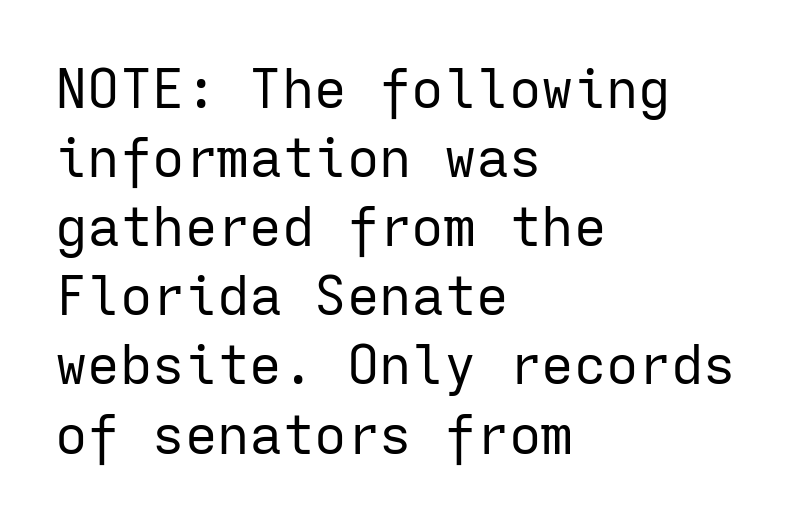
The image shows 54 px regular-weight sans-serif type, upright, monospaced; set left-aligned, normal line spacing (1.28x), normal letter spacing, not underlined; low stroke contrast and a medium x-height.
